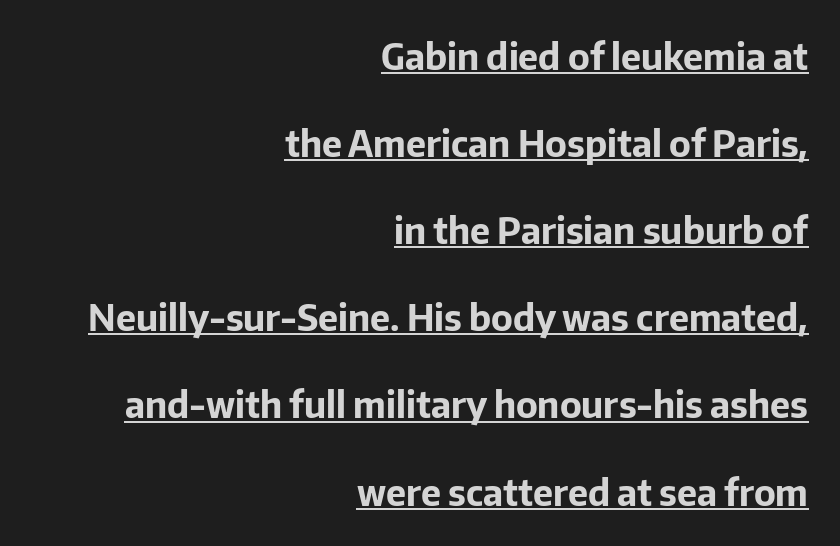
The image shows 36 px bold sans-serif type, upright; set right-aligned, loose line spacing (2.42x), normal letter spacing, underlined; low stroke contrast and a medium x-height.
